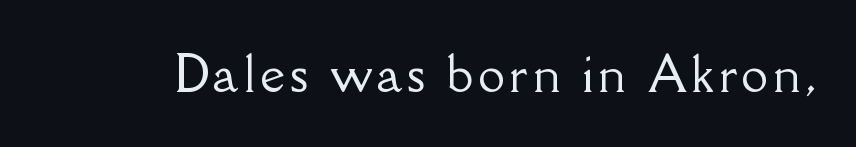
The image shows 48 px serif type, upright; set not underlined; low stroke contrast and a small x-height.
